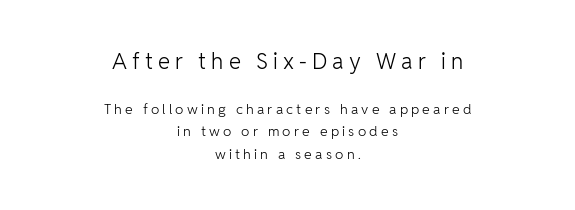
The face used here appears at its bigger size in the upper chunk. In terms of posture, this sample is upright. The space directly below the letters is spotless. The letterforms stand isolated, each surrounded by extra space.
